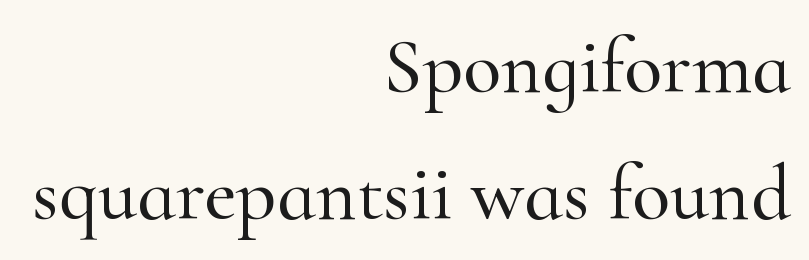
{"serif": "yes", "italic": "no", "width": "normal", "stroke_contrast": "high", "x_height": "small", "monospaced": "no", "underline": "no", "align": "right", "line_spacing": "normal", "line_spacing_ratio": 1.61, "letter_spacing": "normal", "letter_spacing_em": 0.0, "glyph_px": 79}
